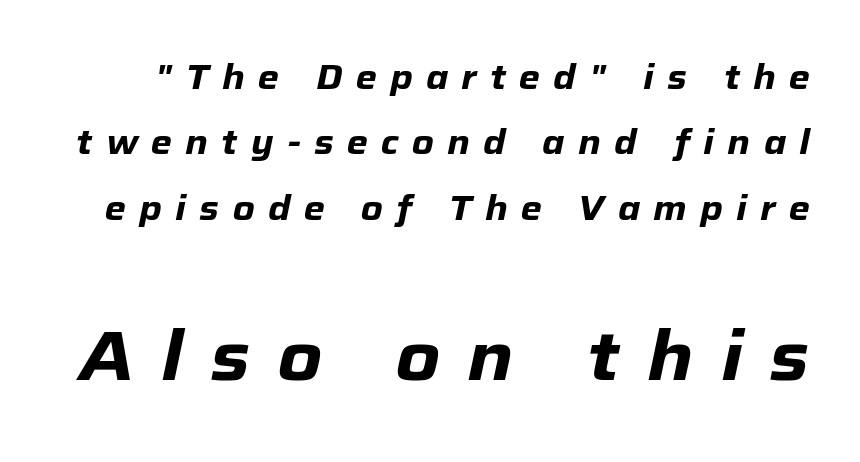
The image shows 69 px heavy type, italic (leaning right); set loose line spacing (1.92x), unusually wide letter spacing (+0.39 em), not underlined; the second (bottom) block is 2.03x larger; low stroke contrast and a medium x-height.
